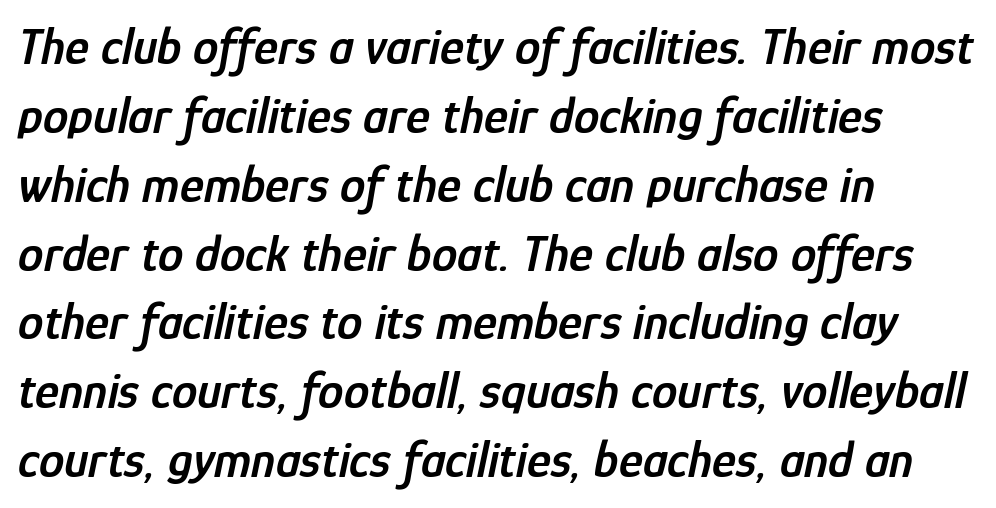
{"italic": "yes", "lean": "right", "slant_degrees": 12, "bold": "semi", "weight": "semibold", "width": "condensed", "stroke_contrast": "low", "x_height": "medium", "monospaced": "no", "underline": "no", "align": "left", "line_spacing": "normal", "line_spacing_ratio": 1.35, "letter_spacing": "normal", "letter_spacing_em": 0.0, "glyph_px": 51}
